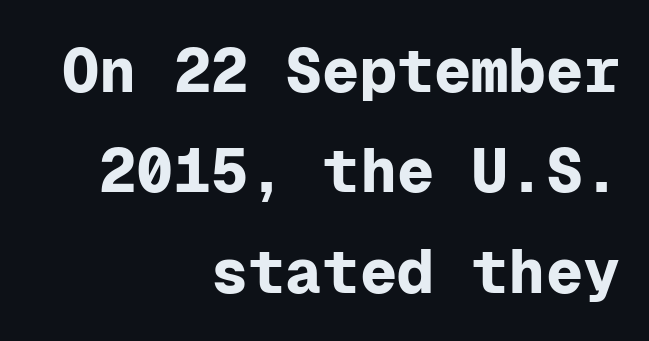
Q: Is the text bold? A: Yes.
Q: Is the text italic (slanted)? A: No, it is upright.
Q: Is the typeface a serif or a sans-serif typeface? A: Sans-serif.
Q: Is the text underlined? A: No.
Q: How is the paragraph aligned? A: Right-aligned.
Q: Is the spacing between letters normal or unusually wide? A: Normal.
Q: Is the spacing between lines tight, normal or loose? A: Normal.
Q: Width (condensed, normal, or wide)? A: Normal.
Q: Stroke contrast? A: Low.
Q: x-height? A: Medium.
Q: Monospaced? A: Yes.
